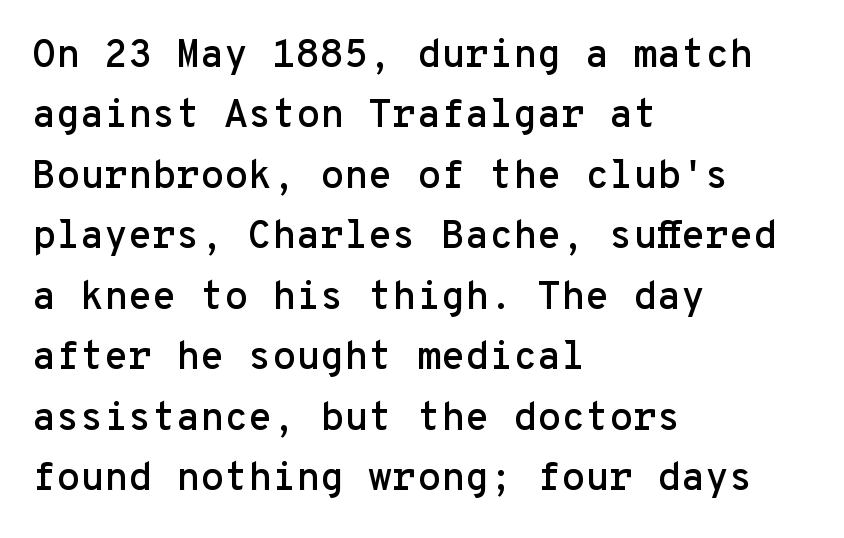
Q: Is the text italic (slanted)? A: No, it is upright.
Q: Is the typeface a serif or a sans-serif typeface? A: Sans-serif.
Q: Is the text underlined? A: No.
Q: How is the paragraph aligned? A: Left-aligned.
Q: Is the spacing between letters normal or unusually wide? A: Normal.
Q: Is the spacing between lines tight, normal or loose? A: Normal.
Q: Width (condensed, normal, or wide)? A: Normal.
Q: Stroke contrast? A: Low.
Q: x-height? A: Medium.
Q: Monospaced? A: Yes.
